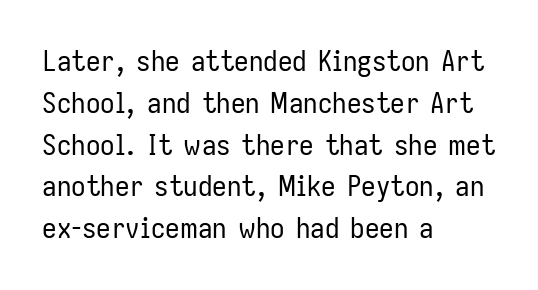
Q: Is the text bold? A: No.
Q: Is the text italic (slanted)? A: No, it is upright.
Q: Is the typeface a serif or a sans-serif typeface? A: Sans-serif.
Q: Is the text underlined? A: No.
Q: How is the paragraph aligned? A: Left-aligned.
Q: Is the spacing between letters normal or unusually wide? A: Normal.
Q: Is the spacing between lines tight, normal or loose? A: Normal.
Q: Width (condensed, normal, or wide)? A: Condensed.
Q: Stroke contrast? A: Low.
Q: x-height? A: Medium.
Q: Monospaced? A: No.
